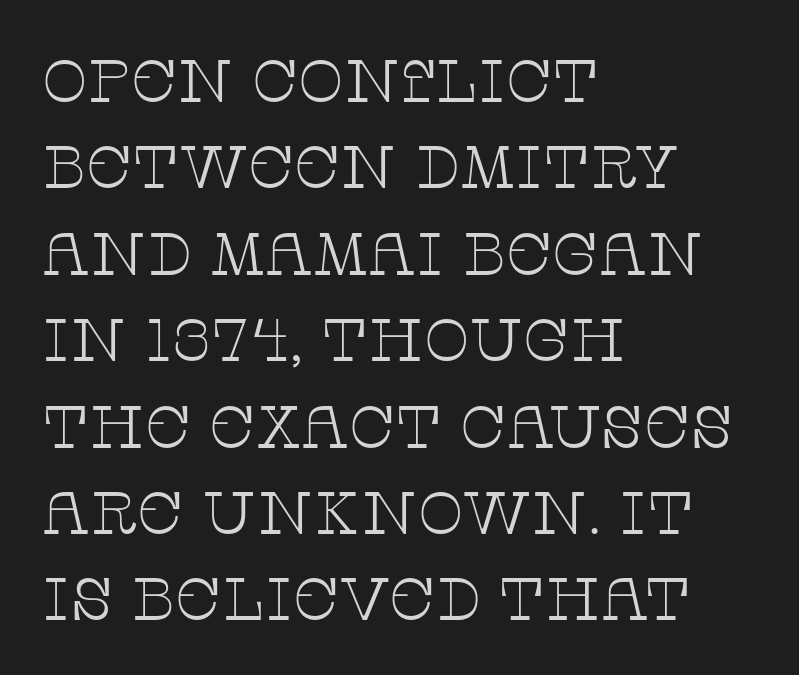
Q: Is the text bold? A: No.
Q: Is the text italic (slanted)? A: No, it is upright.
Q: Is the typeface a serif or a sans-serif typeface? A: Serif.
Q: Is the text underlined? A: No.
Q: How is the paragraph aligned? A: Left-aligned.
Q: Is the spacing between letters normal or unusually wide? A: Normal.
Q: Is the spacing between lines tight, normal or loose? A: Normal.
Q: Width (condensed, normal, or wide)? A: Wide.
Q: Stroke contrast? A: Low.
Q: x-height? A: Large.
Q: Monospaced? A: No.
